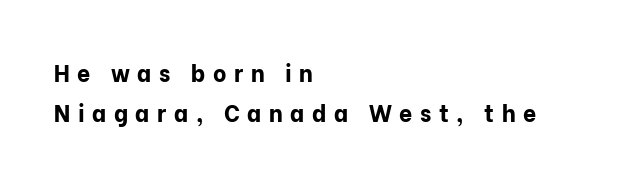
{"italic": "no", "bold": "yes", "underline": "no", "align": "left", "line_spacing_ratio": 1.75, "letter_spacing": "wide", "letter_spacing_em": 0.33, "glyph_px": 23}
